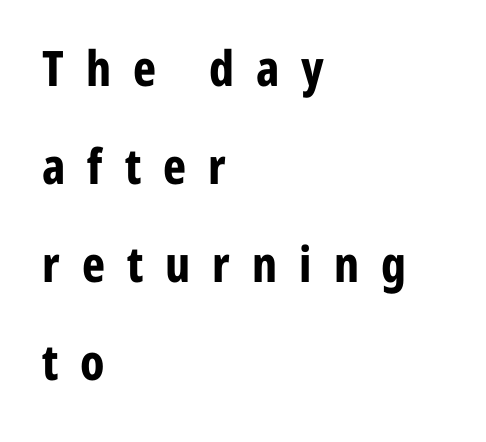
Q: Is the text bold? A: Yes.
Q: Is the text italic (slanted)? A: No, it is upright.
Q: Is the typeface a serif or a sans-serif typeface? A: Sans-serif.
Q: Is the text underlined? A: No.
Q: How is the paragraph aligned? A: Left-aligned.
Q: Is the spacing between letters normal or unusually wide? A: Unusually wide.
Q: Is the spacing between lines tight, normal or loose? A: Loose.
Q: Width (condensed, normal, or wide)? A: Condensed.
Q: Stroke contrast? A: Low.
Q: x-height? A: Medium.
Q: Monospaced? A: No.
